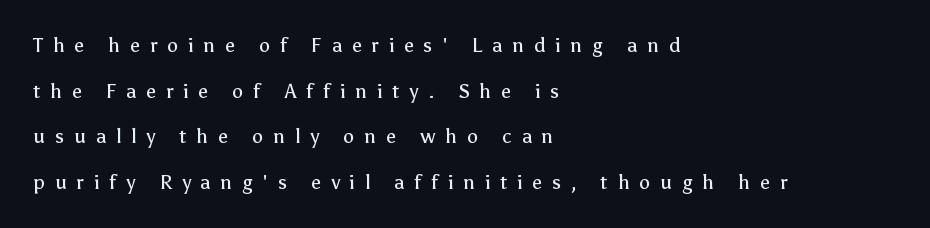
{"italic": "no", "bold": "no", "underline": "no", "align": "left", "line_spacing": "loose", "line_spacing_ratio": 2.28, "letter_spacing": "wide", "letter_spacing_em": 0.49, "glyph_px": 20}
